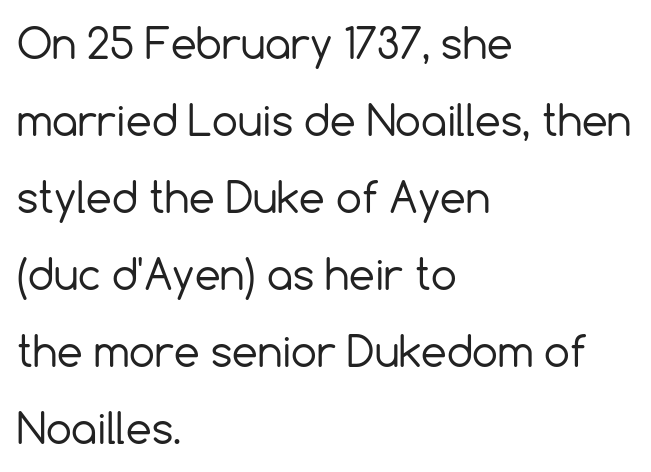
{"serif": "no", "italic": "no", "bold": "no", "weight": "regular", "width": "normal", "x_height": "medium", "monospaced": "no", "underline": "no", "align": "left", "line_spacing_ratio": 1.88, "letter_spacing": "normal", "letter_spacing_em": 0.0, "glyph_px": 41}
